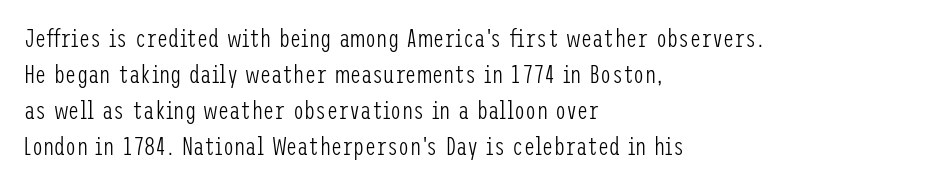
{"italic": "no", "bold": "no", "underline": "no", "align": "left", "line_spacing": "normal", "line_spacing_ratio": 1.44, "letter_spacing": "normal", "letter_spacing_em": 0.0, "glyph_px": 25}
